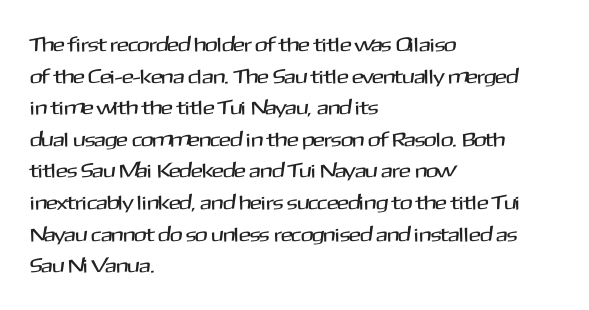
The image shows 20 px text type, upright; set left-aligned, normal line spacing (1.58x), normal letter spacing, not underlined.
